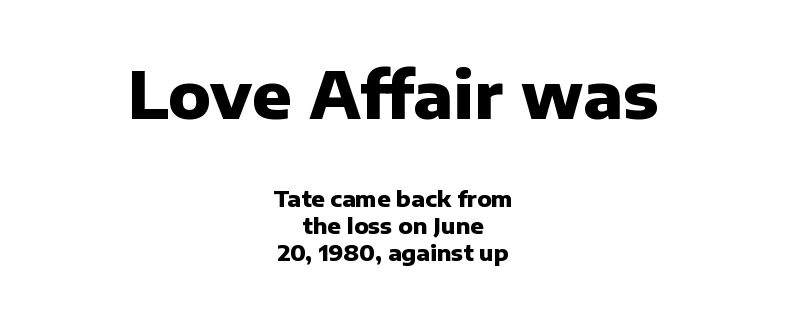
{"serif": "no", "italic": "no", "bold": "yes", "weight": "heavy", "width": "normal", "stroke_contrast": "low", "x_height": "medium", "monospaced": "no", "underline": "no", "align": "center", "line_spacing_ratio": 1.23, "letter_spacing": "normal", "letter_spacing_em": 0.0, "larger_block": "first", "size_ratio": 2.95, "glyph_px": 65}
